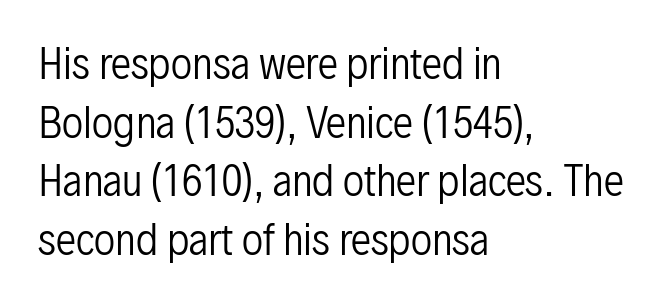
The image shows 41 px regular-weight, condensed sans-serif type, upright; set left-aligned, normal line spacing (1.43x), normal letter spacing, not underlined; low stroke contrast and a medium x-height.
